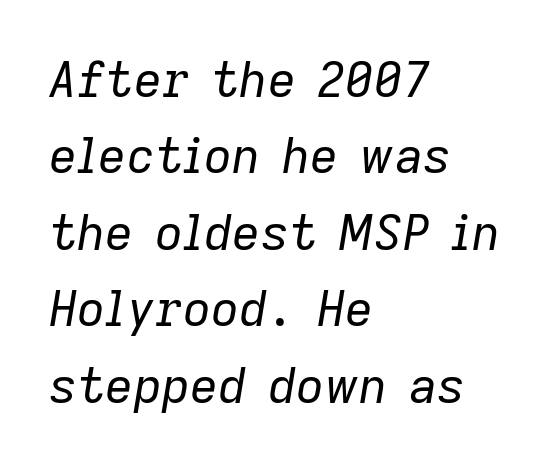
{"italic": "yes", "lean": "right", "slant_degrees": 9, "bold": "no", "weight": "regular", "width": "normal", "stroke_contrast": "low", "x_height": "medium", "monospaced": "no", "underline": "no", "align": "left", "line_spacing": "normal", "line_spacing_ratio": 1.56, "letter_spacing": "normal", "letter_spacing_em": 0.0, "glyph_px": 49}
